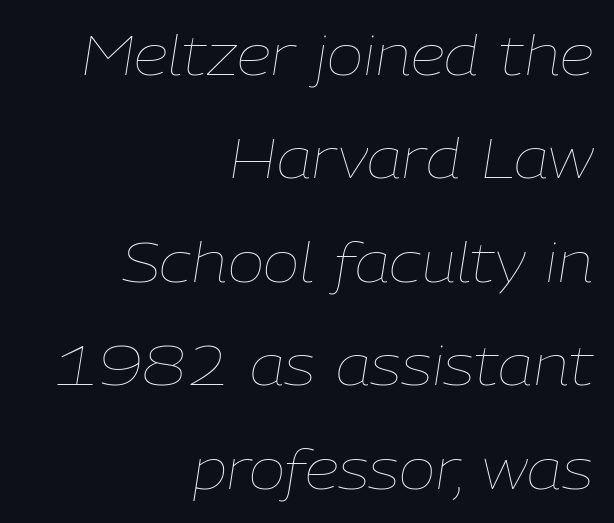
Proportional: the letters do not fall into vertical columns. Bare-footed words on every line. In CSS terms this would be text-align: right. Compared with typical body copy, the letter spacing here is the same. Weight: in the light-to-regular range.
